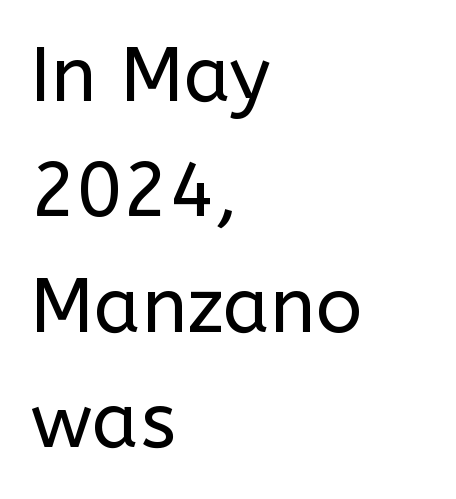
Q: Is the text bold? A: No.
Q: Is the text italic (slanted)? A: No, it is upright.
Q: Is the typeface a serif or a sans-serif typeface? A: Sans-serif.
Q: Is the text underlined? A: No.
Q: How is the paragraph aligned? A: Left-aligned.
Q: Is the spacing between letters normal or unusually wide? A: Normal.
Q: Is the spacing between lines tight, normal or loose? A: Normal.
Q: Width (condensed, normal, or wide)? A: Normal.
Q: Stroke contrast? A: Low.
Q: x-height? A: Medium.
Q: Monospaced? A: No.
